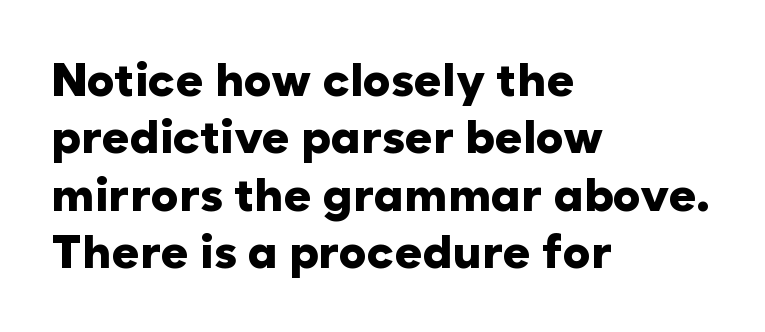
The image shows 47 px heavy sans-serif type, upright; set left-aligned, line spacing 1.22x, normal letter spacing, not underlined; low stroke contrast and a medium x-height.
